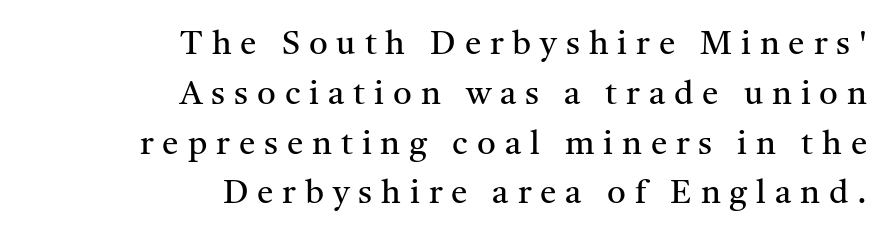
Characters remain perfectly vertical along every line. The face looks like a standard text weight, possibly lighter. Is the block centered? No — it sits flush against the right margin. This sample has the flowing, uneven cadence of proportional lettering. One glance says typical: line gaps are just what's usual.
